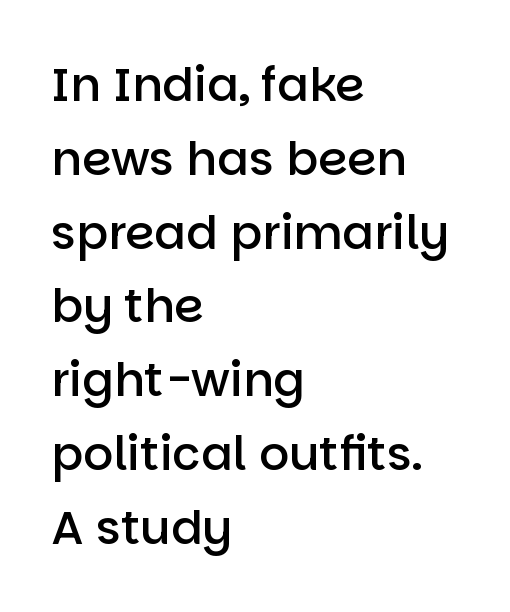
Q: Is the text bold? A: Semi-bold.
Q: Is the text italic (slanted)? A: No, it is upright.
Q: Is the typeface a serif or a sans-serif typeface? A: Sans-serif.
Q: Is the text underlined? A: No.
Q: How is the paragraph aligned? A: Left-aligned.
Q: Is the spacing between letters normal or unusually wide? A: Normal.
Q: Is the spacing between lines tight, normal or loose? A: Normal.
Q: Width (condensed, normal, or wide)? A: Normal.
Q: Stroke contrast? A: Low.
Q: x-height? A: Large.
Q: Monospaced? A: No.
